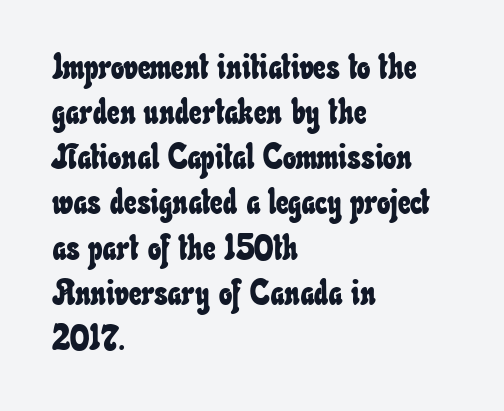
{"width": "condensed", "stroke_contrast": "low", "x_height": "small", "monospaced": "no", "underline": "no", "align": "left", "line_spacing": "normal", "line_spacing_ratio": 1.29, "letter_spacing": "normal", "letter_spacing_em": 0.0, "glyph_px": 35}
